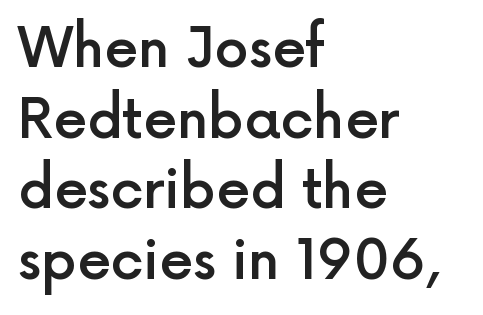
Q: Is the text bold? A: Semi-bold.
Q: Is the text italic (slanted)? A: No, it is upright.
Q: Is the typeface a serif or a sans-serif typeface? A: Sans-serif.
Q: Is the text underlined? A: No.
Q: How is the paragraph aligned? A: Left-aligned.
Q: Is the spacing between letters normal or unusually wide? A: Normal.
Q: Is the spacing between lines tight, normal or loose? A: Normal.
Q: Width (condensed, normal, or wide)? A: Normal.
Q: x-height? A: Medium.
Q: Monospaced? A: No.
